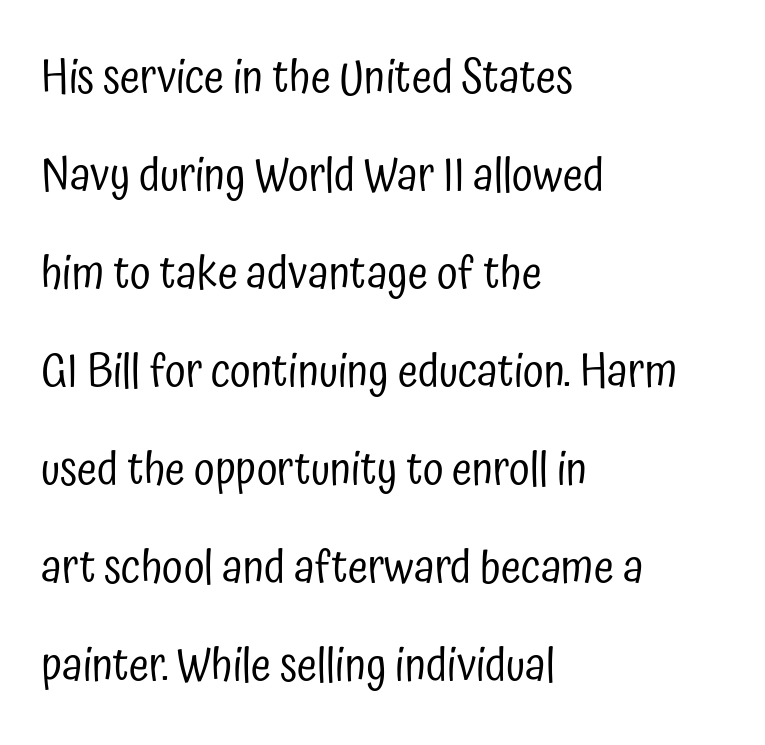
Does the type have serifs? No, each stem ends abruptly. The passage shown stacks its lines with a broad gap. You could not count columns in this text — the font is proportionally spaced. There is no visible air inserted between adjacent glyphs. The space beneath each line is pristine and unruled.
